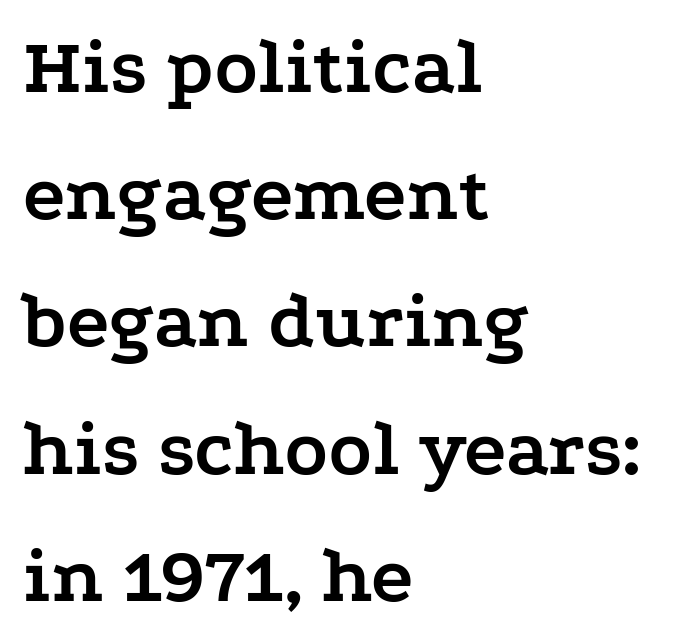
Q: Is the text bold? A: Yes.
Q: Is the text italic (slanted)? A: No, it is upright.
Q: Is the typeface a serif or a sans-serif typeface? A: Serif.
Q: Is the text underlined? A: No.
Q: How is the paragraph aligned? A: Left-aligned.
Q: Is the spacing between letters normal or unusually wide? A: Normal.
Q: Is the spacing between lines tight, normal or loose? A: Normal.
Q: Width (condensed, normal, or wide)? A: Wide.
Q: Stroke contrast? A: Low.
Q: x-height? A: Medium.
Q: Monospaced? A: No.
